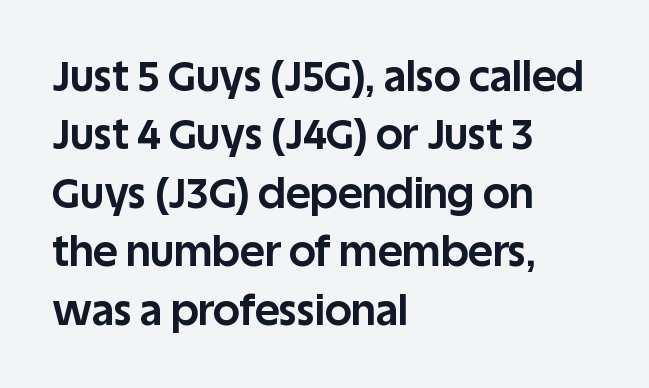
{"serif": "no", "italic": "no", "bold": "yes", "weight": "bold", "width": "normal", "stroke_contrast": "low", "x_height": "large", "monospaced": "no", "underline": "no", "align": "left", "line_spacing": "normal", "line_spacing_ratio": 1.39, "letter_spacing": "normal", "letter_spacing_em": 0.0, "glyph_px": 42}
